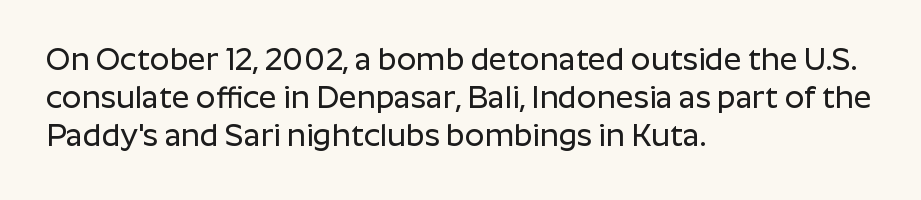
The image shows 31 px sans-serif type, upright; set left-aligned, line spacing 1.22x, normal letter spacing, not underlined; low stroke contrast and a medium x-height.
